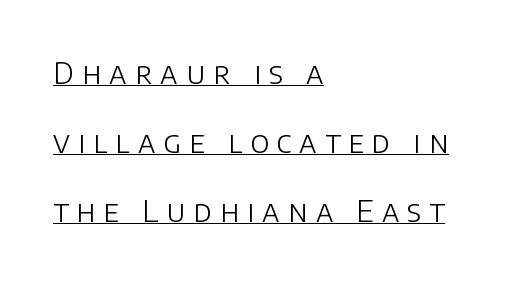
The image shows 30 px light sans-serif type, upright; set left-aligned, loose line spacing (2.3x), unusually wide letter spacing (+0.27 em), underlined; low stroke contrast and a large x-height.
